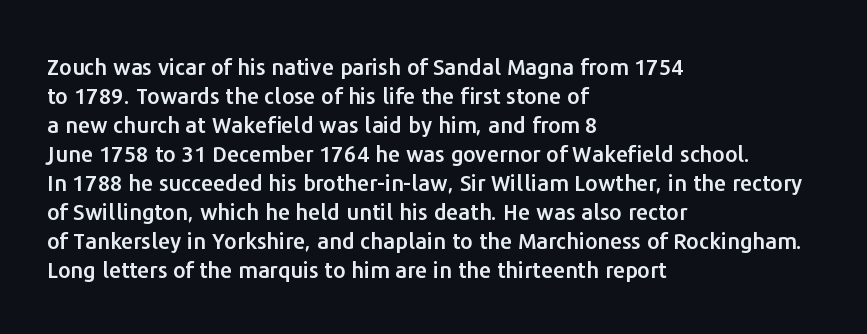
{"italic": "no", "underline": "no", "align": "left", "line_spacing": "normal", "line_spacing_ratio": 1.32, "letter_spacing": "normal", "letter_spacing_em": 0.0, "glyph_px": 22}
